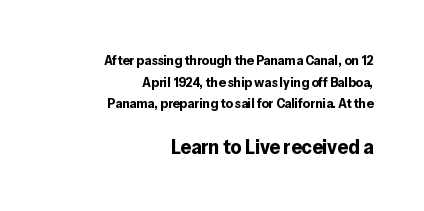
Descenders are the only things crossing below the line. Tracking here is standard; glyphs follow each other at the usual distance. All the whitespace from short lines collects on the left. Does the lettering tilt? It doesn't — this is upright.
